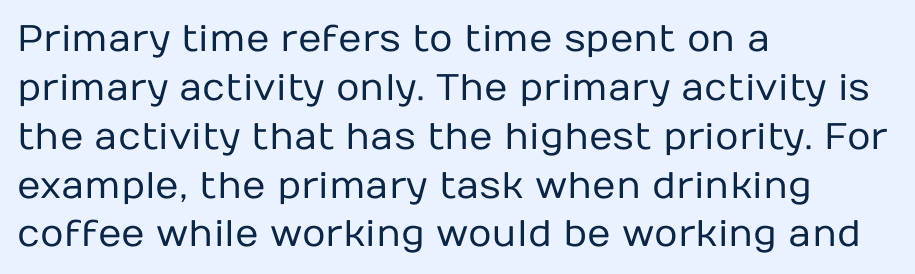
{"serif": "no", "italic": "no", "bold": "no", "weight": "regular", "width": "normal", "stroke_contrast": "low", "x_height": "medium", "monospaced": "no", "underline": "no", "align": "left", "line_spacing": "normal", "line_spacing_ratio": 1.32, "letter_spacing": "normal", "letter_spacing_em": 0.0, "glyph_px": 37}
